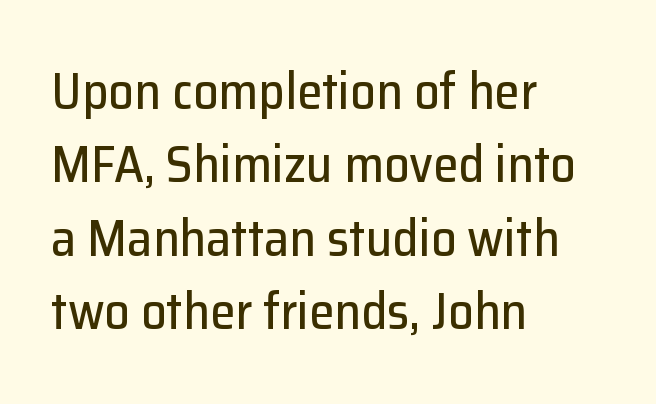
The image shows 51 px sans-serif type, upright; set left-aligned, normal line spacing (1.44x), normal letter spacing, not underlined; low stroke contrast and a medium x-height.
